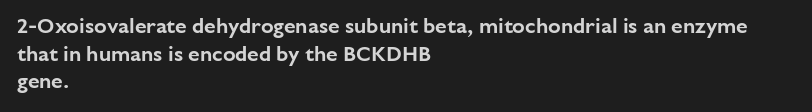
Line starts are locked; line ends wander. Leading matches the norm, producing a regular column. Characters remain perfectly vertical along every line. The area under the type is left untouched. Caption: standard tracking, unaltered.
